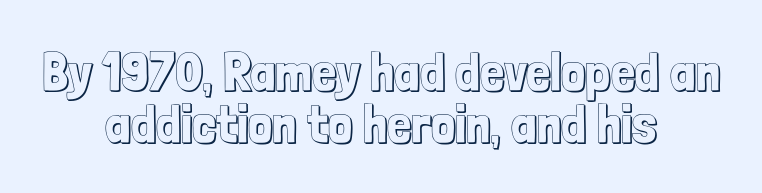
Ascenders rise straight up at ninety degrees. Clear beneath every line of the passage. Characters follow at the spacing the type designer built in. Centered paragraph, ragged on both sides. Regarding leading, the lines here are crowded together. Looks like regular typesetting: each glyph gets only the width it needs.
